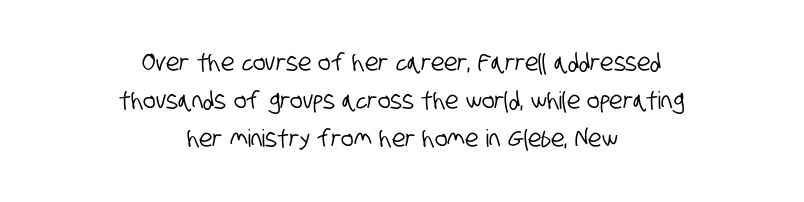
The leading is moderate, giving the passage an even texture. Observe the ordinary spacing: letters are neighbours, not strangers. Has an underline been added? It has not. The paragraph shown floats in the horizontal middle.
